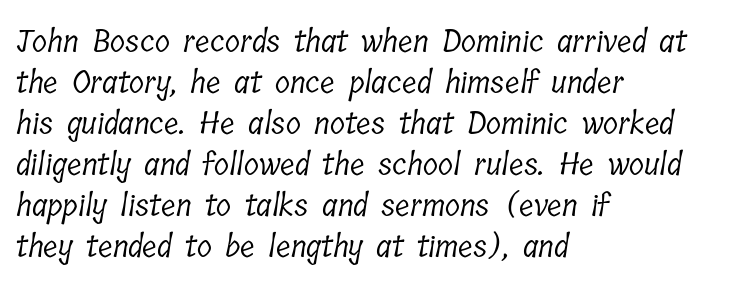
The image shows 31 px light, condensed serif type; set left-aligned, normal line spacing (1.32x), normal letter spacing, not underlined; low stroke contrast and a medium x-height.
